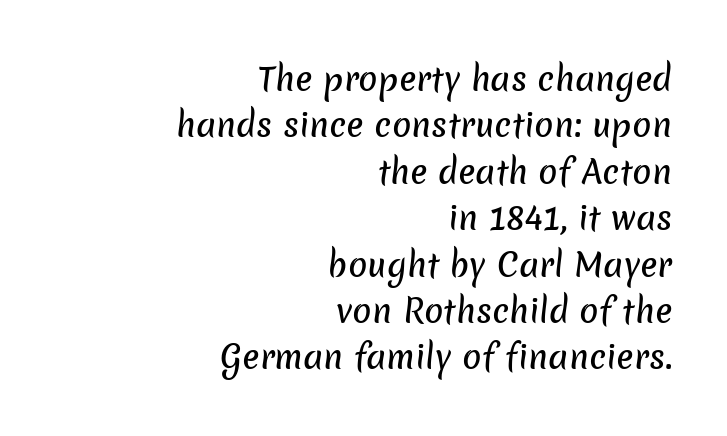
The image shows 32 px sans-serif type; set right-aligned, normal line spacing (1.45x), normal letter spacing, not underlined; low stroke contrast and a medium x-height.
